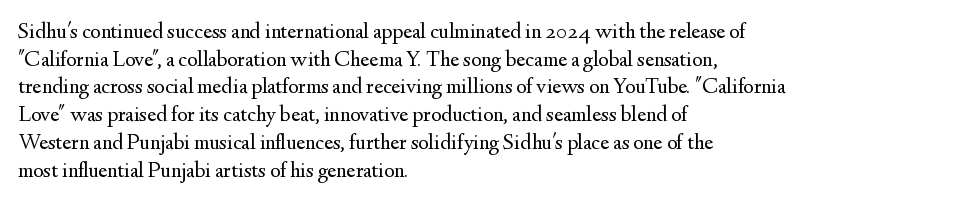
The image shows 22 px text type, upright; set left-aligned, normal line spacing (1.26x), normal letter spacing, not underlined.
